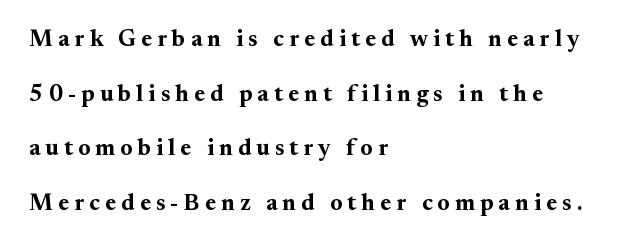
The block of text is sparse from top to bottom, with ample space between rows. Teacher's note: observe the even left margin — that is flush-left alignment. Words appear elongated and porous because spacing is wide. Underlining? Definitely not there. Weight check: bold — yes, fully. Posture: straight, roman, zero tilt.
